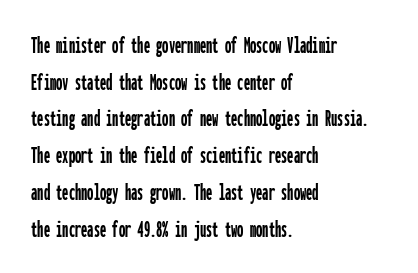
The letters stand straight up with perfectly vertical stems. The tracking reads as untouched default to a designer's eye. Vertical spacing — default. All the whitespace from short lines collects on the right. Bare-footed words on every line.
